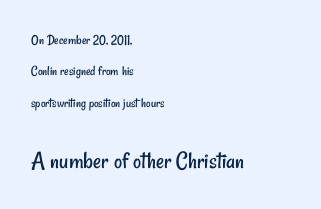
Which margin do the lines hug? The left one — the right edge is uneven. The specimen omits any rule beneath the text block's lines. The vertical gap from one line to the next is large. Stem width sits at or under what a default text font uses.
